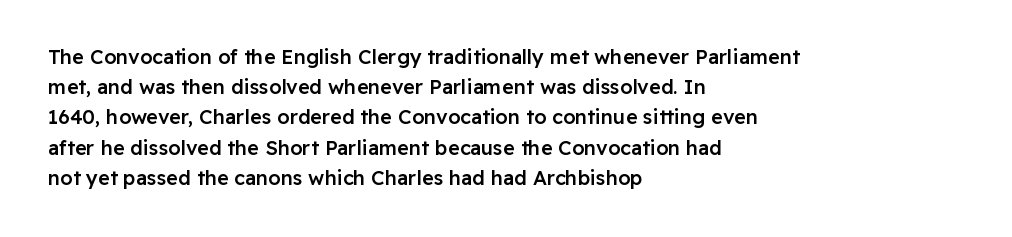
Q: Is the text bold? A: Semi-bold.
Q: Is the text italic (slanted)? A: No, it is upright.
Q: Is the text underlined? A: No.
Q: How is the paragraph aligned? A: Left-aligned.
Q: Is the spacing between letters normal or unusually wide? A: Normal.
Q: Is the spacing between lines tight, normal or loose? A: Normal.
